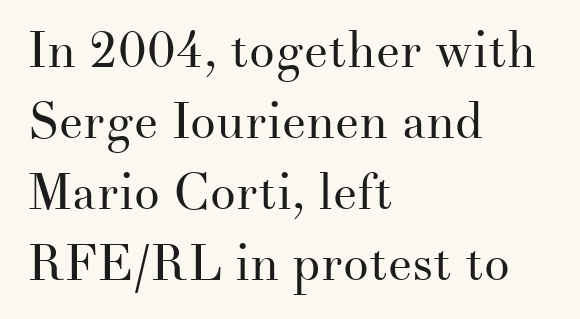
The image shows 51 px regular-weight serif type, upright; set left-aligned, normal line spacing (1.39x), normal letter spacing, not underlined; medium stroke contrast and a small x-height.
